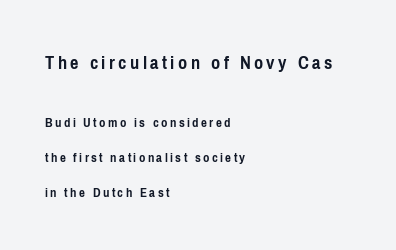
Q: Is the text bold? A: Yes.
Q: Is the text italic (slanted)? A: No, it is upright.
Q: Is the text underlined? A: No.
Q: How is the paragraph aligned? A: Left-aligned.
Q: Is the spacing between lines tight, normal or loose? A: Loose.
Q: Which block of text is set in a larger size, the first (top) or the second (bottom)? A: The first (top) one.
